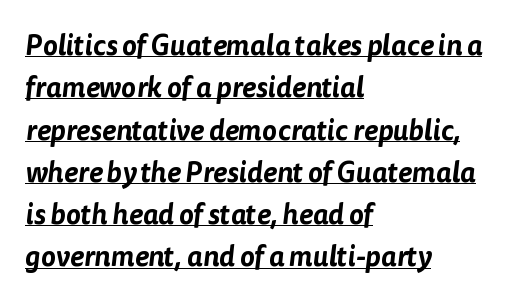
The image shows 28 px sans-serif type; set left-aligned, normal line spacing (1.51x), normal letter spacing, underlined; low stroke contrast and a medium x-height.
